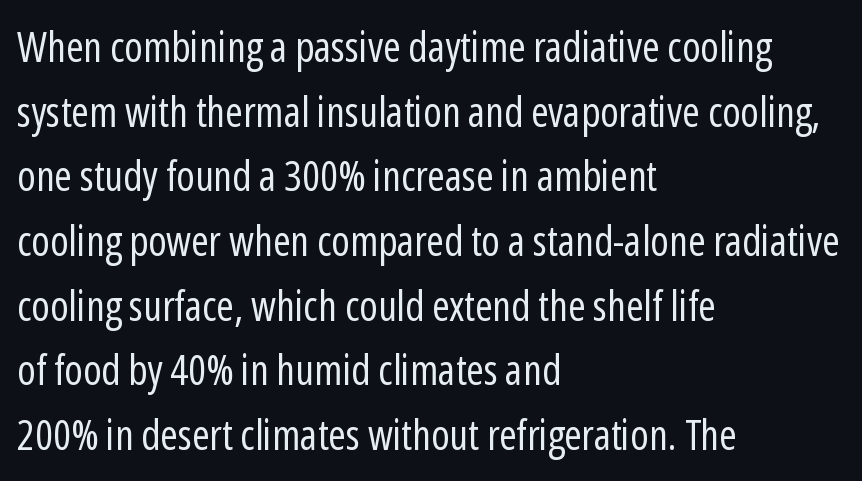
The image shows 42 px regular-weight, condensed sans-serif type, upright; set left-aligned, normal line spacing (1.54x), normal letter spacing, not underlined; low stroke contrast and a medium x-height.
